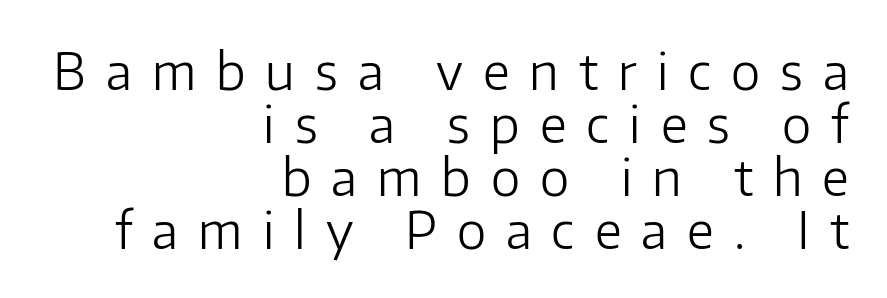
Q: Is the text bold? A: No.
Q: Is the text italic (slanted)? A: No, it is upright.
Q: Is the typeface a serif or a sans-serif typeface? A: Sans-serif.
Q: Is the text underlined? A: No.
Q: How is the paragraph aligned? A: Right-aligned.
Q: Is the spacing between letters normal or unusually wide? A: Unusually wide.
Q: Is the spacing between lines tight, normal or loose? A: Tight.
Q: Width (condensed, normal, or wide)? A: Normal.
Q: Stroke contrast? A: Low.
Q: x-height? A: Medium.
Q: Monospaced? A: No.
